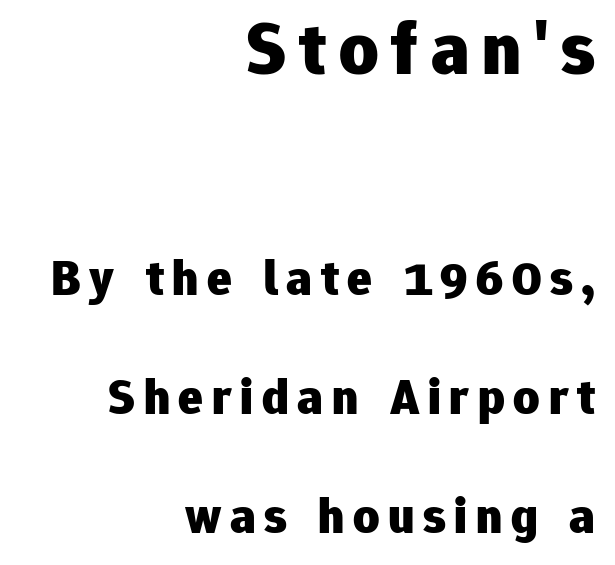
Q: Is the text bold? A: Yes.
Q: Is the text italic (slanted)? A: No, it is upright.
Q: Is the typeface a serif or a sans-serif typeface? A: Sans-serif.
Q: Is the text underlined? A: No.
Q: How is the paragraph aligned? A: Right-aligned.
Q: Is the spacing between lines tight, normal or loose? A: Loose.
Q: Which block of text is set in a larger size, the first (top) or the second (bottom)? A: The first (top) one.
Q: Width (condensed, normal, or wide)? A: Normal.
Q: Stroke contrast? A: Low.
Q: x-height? A: Medium.
Q: Monospaced? A: No.
